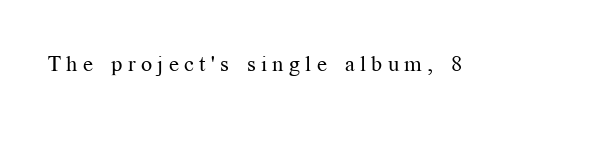
Q: Is the text bold? A: No.
Q: Is the text italic (slanted)? A: No, it is upright.
Q: Is the text underlined? A: No.
Q: Is the spacing between letters normal or unusually wide? A: Unusually wide.
